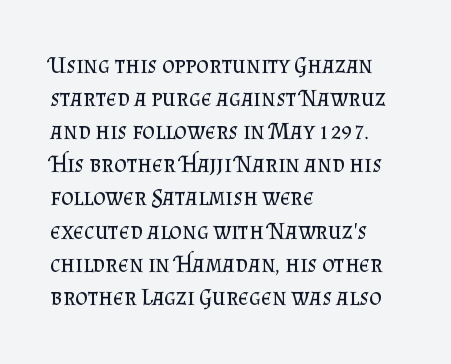
The image shows 24 px text type, upright; set left-aligned, normal line spacing (1.38x), normal letter spacing, not underlined.
